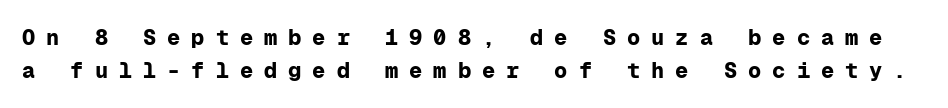
The image shows 22 px bold type, upright; set normal line spacing (1.51x), unusually wide letter spacing (+0.5 em), not underlined.
